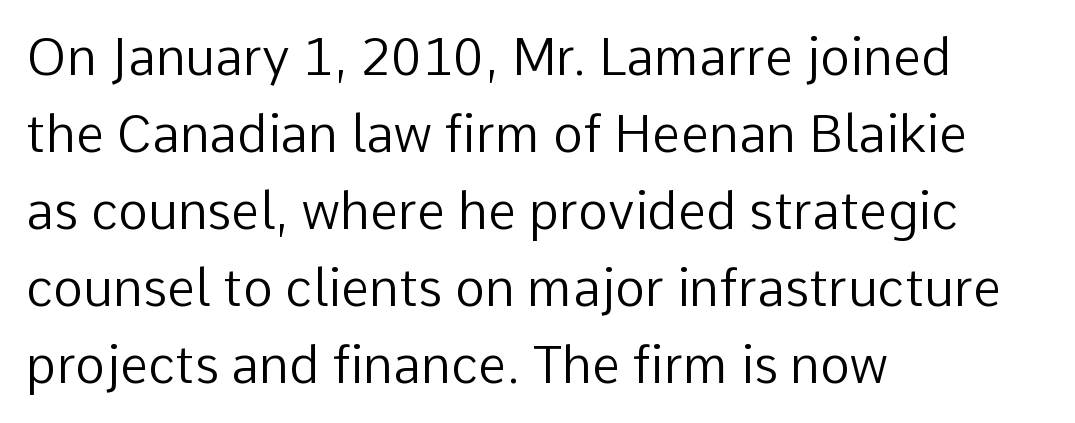
The image shows 51 px regular-weight sans-serif type, upright; set left-aligned, normal line spacing (1.51x), normal letter spacing, not underlined; low stroke contrast and a medium x-height.
